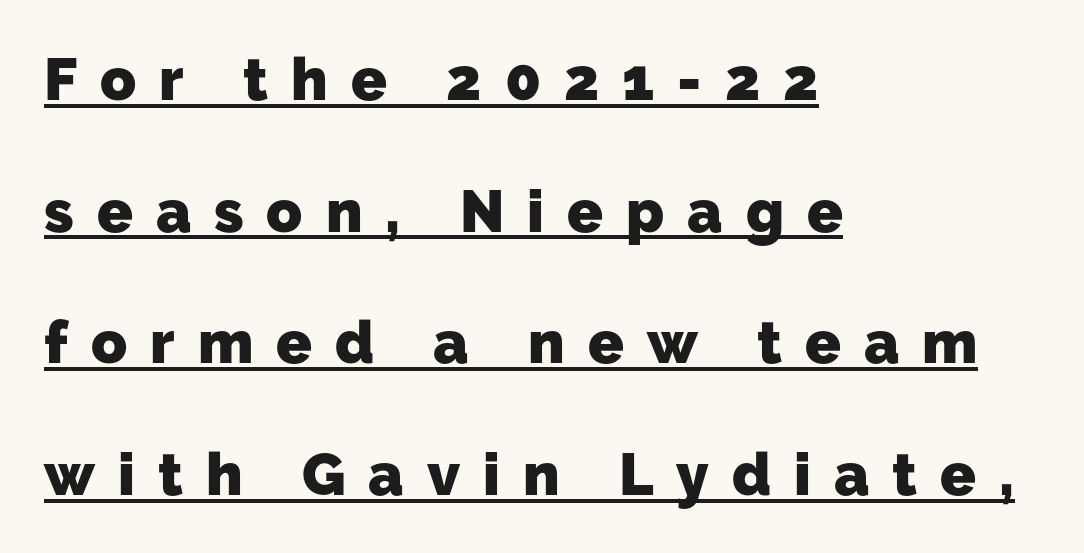
{"serif": "no", "bold": "yes", "weight": "heavy", "width": "normal", "stroke_contrast": "low", "x_height": "medium", "monospaced": "no", "underline": "yes", "align": "left", "line_spacing": "loose", "line_spacing_ratio": 2.23, "letter_spacing": "wide", "letter_spacing_em": 0.39, "glyph_px": 59}
